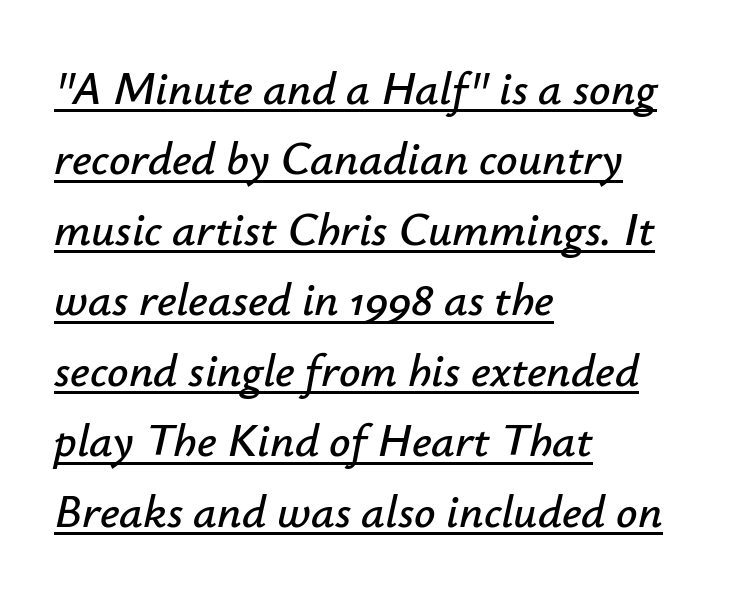
{"italic": "yes", "lean": "right", "slant_degrees": 12, "width": "normal", "stroke_contrast": "low", "x_height": "small", "monospaced": "no", "underline": "yes", "align": "left", "line_spacing": "normal", "line_spacing_ratio": 1.5, "letter_spacing": "normal", "letter_spacing_em": 0.0, "glyph_px": 47}
